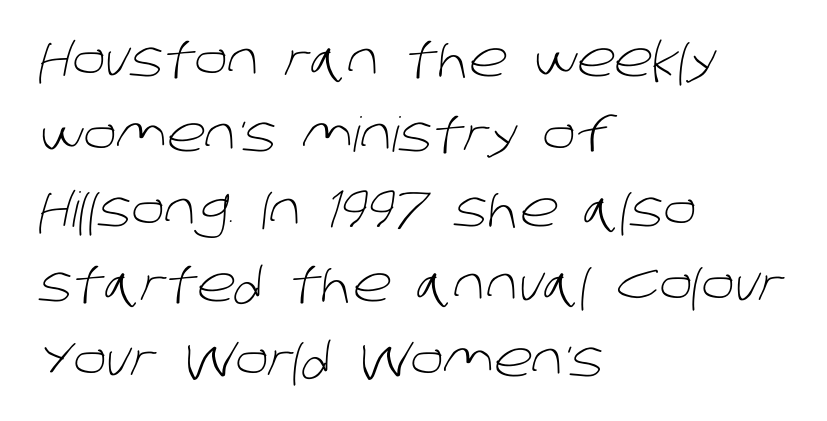
Q: Is the text bold? A: No.
Q: Is the typeface a serif or a sans-serif typeface? A: Sans-serif.
Q: Is the text underlined? A: No.
Q: How is the paragraph aligned? A: Left-aligned.
Q: Is the spacing between letters normal or unusually wide? A: Normal.
Q: Is the spacing between lines tight, normal or loose? A: Normal.
Q: Width (condensed, normal, or wide)? A: Normal.
Q: Stroke contrast? A: Low.
Q: x-height? A: Large.
Q: Monospaced? A: No.
